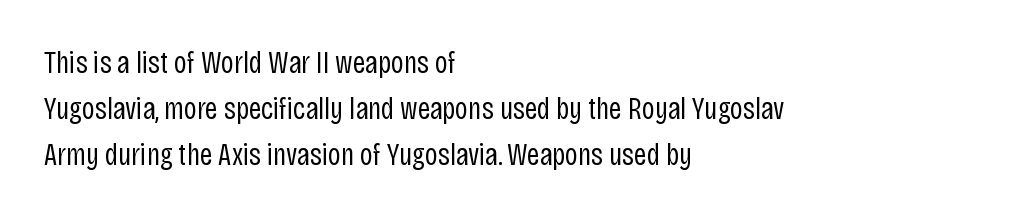
Q: Is the text bold? A: No.
Q: Is the text italic (slanted)? A: No, it is upright.
Q: Is the typeface a serif or a sans-serif typeface? A: Sans-serif.
Q: Is the text underlined? A: No.
Q: How is the paragraph aligned? A: Left-aligned.
Q: Is the spacing between letters normal or unusually wide? A: Normal.
Q: Is the spacing between lines tight, normal or loose? A: Normal.
Q: Width (condensed, normal, or wide)? A: Condensed.
Q: Stroke contrast? A: Low.
Q: x-height? A: Large.
Q: Monospaced? A: No.
